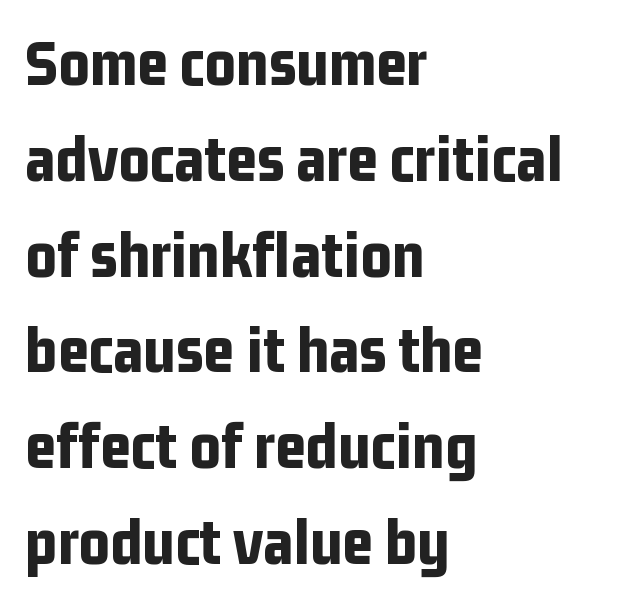
Q: Is the text bold? A: Yes.
Q: Is the text italic (slanted)? A: No, it is upright.
Q: Is the typeface a serif or a sans-serif typeface? A: Sans-serif.
Q: Is the text underlined? A: No.
Q: How is the paragraph aligned? A: Left-aligned.
Q: Is the spacing between letters normal or unusually wide? A: Normal.
Q: Is the spacing between lines tight, normal or loose? A: Normal.
Q: Width (condensed, normal, or wide)? A: Condensed.
Q: Stroke contrast? A: Low.
Q: x-height? A: Medium.
Q: Monospaced? A: No.
